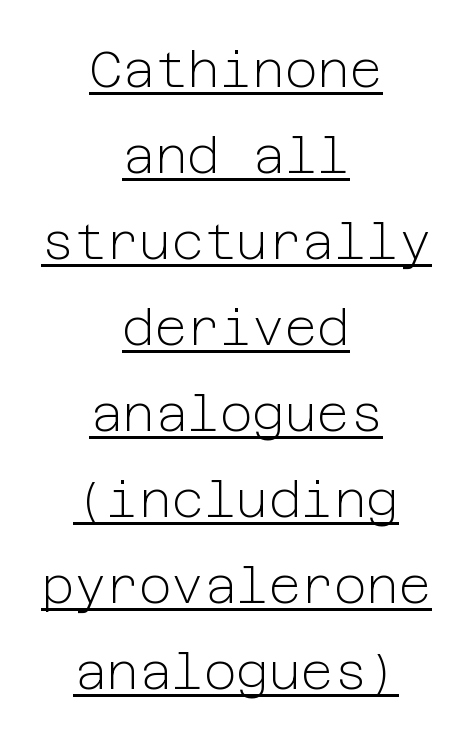
Q: Is the text bold? A: No.
Q: Is the text italic (slanted)? A: No, it is upright.
Q: Is the typeface a serif or a sans-serif typeface? A: Sans-serif.
Q: Is the text underlined? A: Yes.
Q: How is the paragraph aligned? A: Centered.
Q: Is the spacing between letters normal or unusually wide? A: Normal.
Q: Width (condensed, normal, or wide)? A: Normal.
Q: Stroke contrast? A: Low.
Q: x-height? A: Medium.
